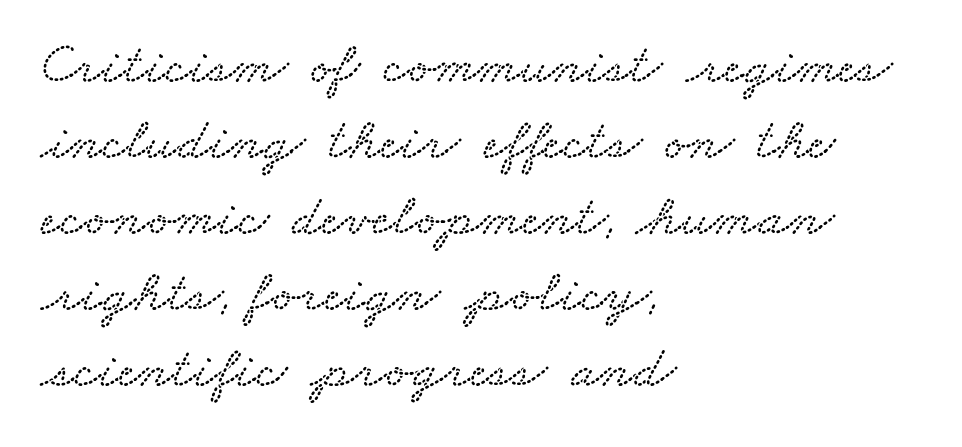
{"width": "wide", "stroke_contrast": "low", "x_height": "small", "monospaced": "no", "underline": "no", "align": "left", "line_spacing": "normal", "line_spacing_ratio": 1.29, "letter_spacing": "normal", "letter_spacing_em": 0.0, "glyph_px": 59}
